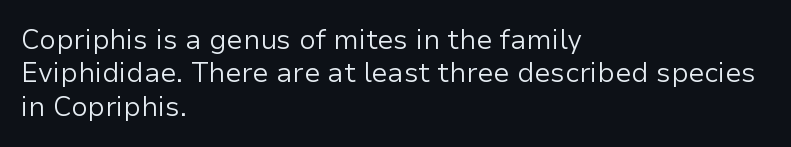
The image shows 27 px text type, upright; set left-aligned, line spacing 1.24x, normal letter spacing, not underlined.
